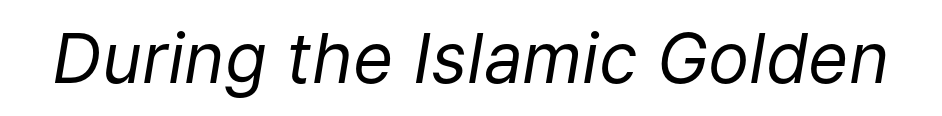
Q: Is the text bold? A: No.
Q: Is the text italic (slanted)? A: Yes, it leans right by about 9 degrees.
Q: Is the text underlined? A: No.
Q: Is the spacing between letters normal or unusually wide? A: Normal.
Q: Width (condensed, normal, or wide)? A: Normal.
Q: Stroke contrast? A: Low.
Q: x-height? A: Medium.
Q: Monospaced? A: No.
